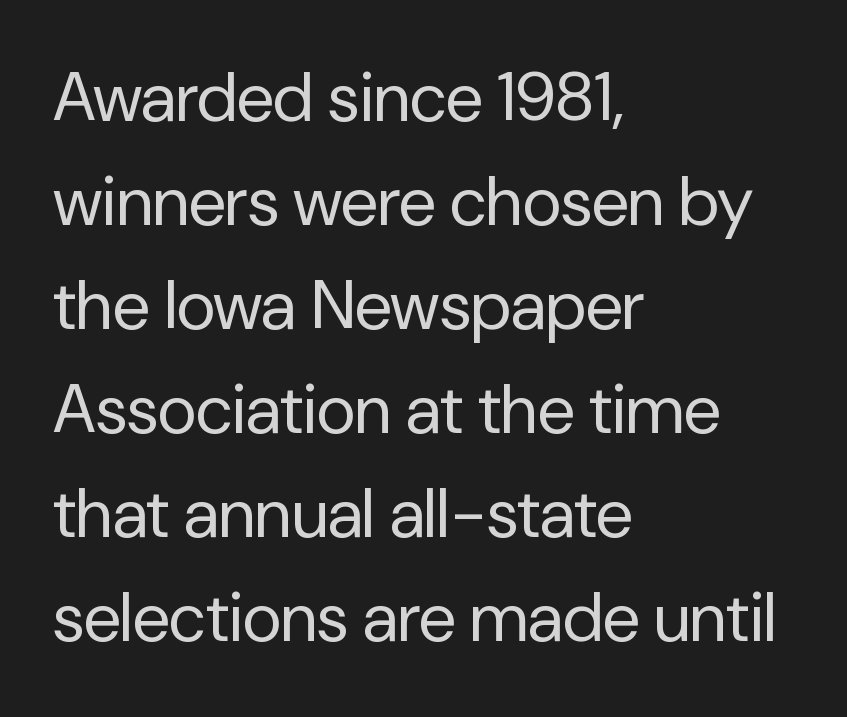
{"serif": "no", "italic": "no", "bold": "no", "weight": "regular", "width": "normal", "stroke_contrast": "low", "x_height": "medium", "monospaced": "no", "underline": "no", "align": "left", "line_spacing": "normal", "line_spacing_ratio": 1.53, "letter_spacing": "normal", "letter_spacing_em": 0.0, "glyph_px": 68}
